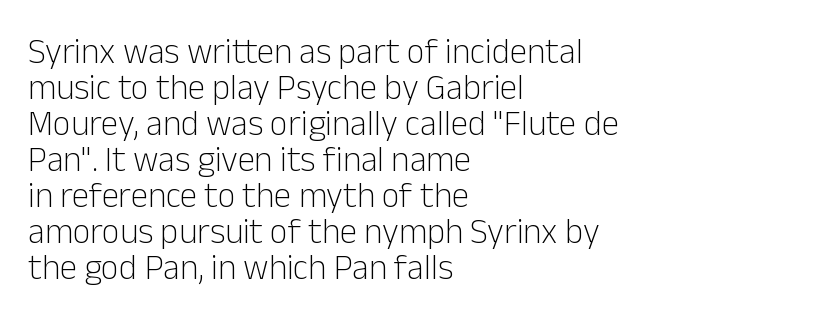
{"serif": "no", "italic": "no", "bold": "no", "weight": "light", "width": "normal", "stroke_contrast": "low", "x_height": "medium", "monospaced": "no", "underline": "no", "align": "left", "line_spacing": "tight", "line_spacing_ratio": 1.03, "letter_spacing": "normal", "letter_spacing_em": 0.0, "glyph_px": 35}
